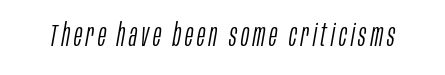
Q: Is the text bold? A: No.
Q: Is the text italic (slanted)? A: Yes, it leans right by about 10 degrees.
Q: Is the text underlined? A: No.
Q: Width (condensed, normal, or wide)? A: Condensed.
Q: Stroke contrast? A: Low.
Q: x-height? A: Large.
Q: Monospaced? A: No.
